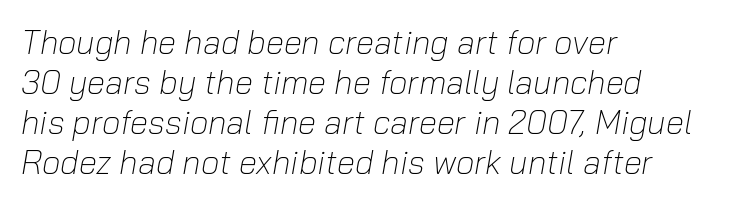
Q: Is the text bold? A: No.
Q: Is the text italic (slanted)? A: Yes, it leans right by about 10 degrees.
Q: Is the text underlined? A: No.
Q: How is the paragraph aligned? A: Left-aligned.
Q: Is the spacing between letters normal or unusually wide? A: Normal.
Q: Width (condensed, normal, or wide)? A: Normal.
Q: Stroke contrast? A: Low.
Q: x-height? A: Medium.
Q: Monospaced? A: No.
